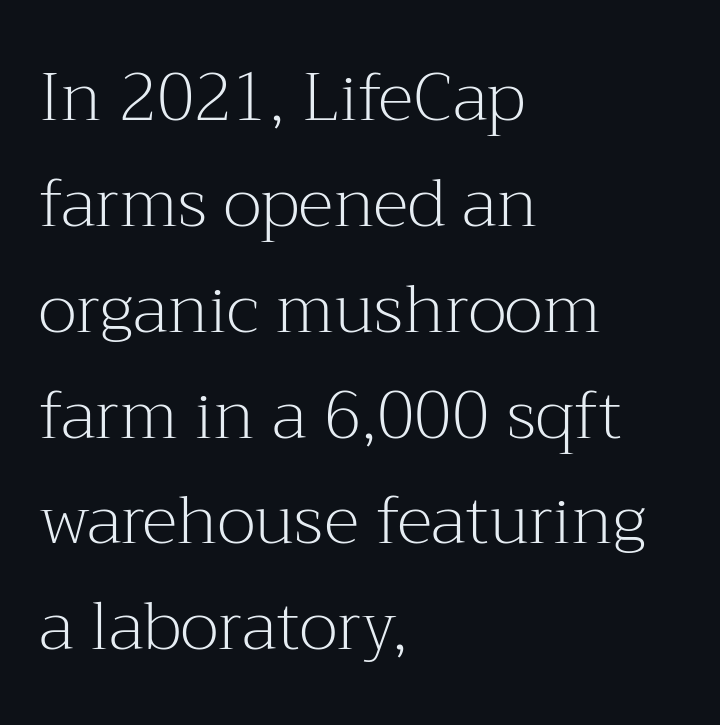
Unlike italic type, these characters show no tilt at all. The gap between lines stays unmarked. One-word summary of the alignment: left. The passage shown has conventional tracking throughout. What kind of face is this? One with serifs. The letters advance in unequal steps, a hallmark of proportional type.
